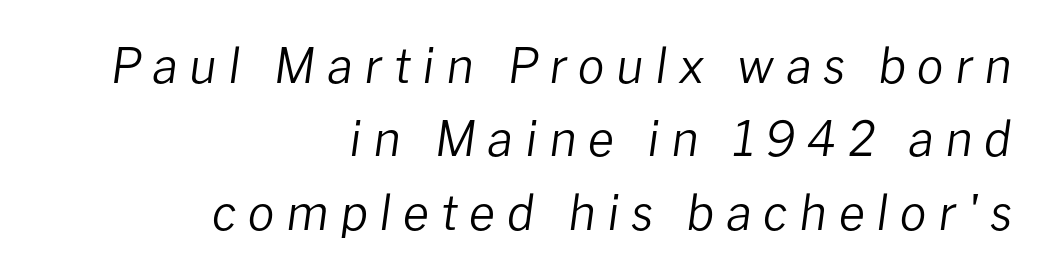
Ink coverage per letter is moderate at most. The axis of the letterforms is tilted away from vertical. Someone cranked the tracking dial way up on this one. No word sits above an underline. Regular leading. Typeset ragged left — the right edge is the straight one.
